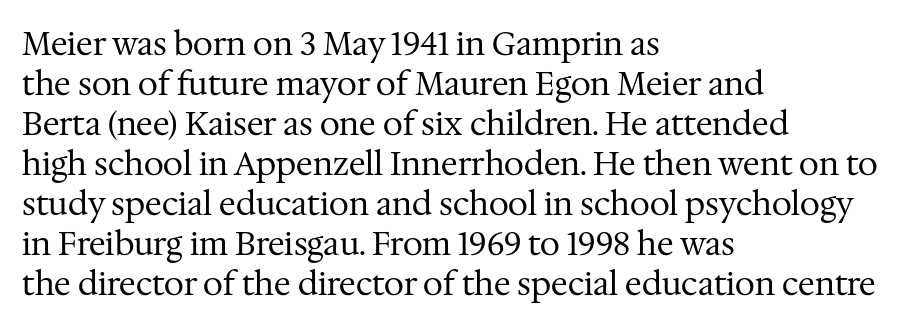
Q: Is the text bold? A: No.
Q: Is the text italic (slanted)? A: No, it is upright.
Q: Is the typeface a serif or a sans-serif typeface? A: Serif.
Q: Is the text underlined? A: No.
Q: How is the paragraph aligned? A: Left-aligned.
Q: Is the spacing between letters normal or unusually wide? A: Normal.
Q: Is the spacing between lines tight, normal or loose? A: Normal.
Q: Width (condensed, normal, or wide)? A: Normal.
Q: Stroke contrast? A: Medium.
Q: x-height? A: Medium.
Q: Monospaced? A: No.
